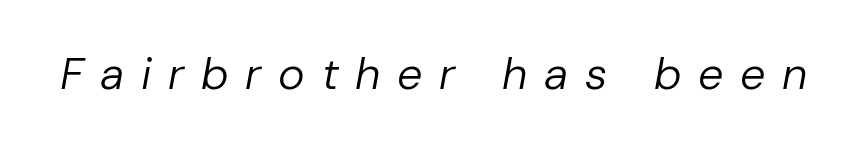
The image shows 45 px regular-weight type, italic (leaning right); set unusually wide letter spacing (+0.37 em), not underlined; low stroke contrast and a medium x-height.
